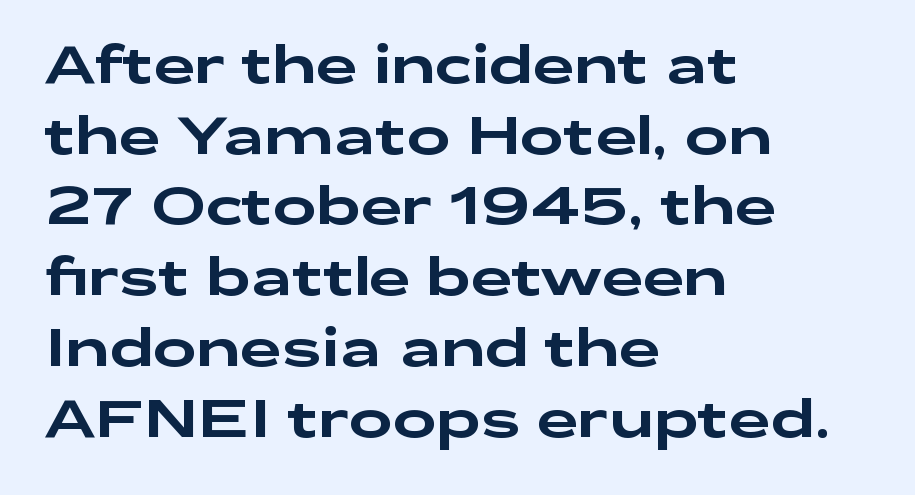
{"serif": "no", "italic": "no", "width": "wide", "stroke_contrast": "low", "x_height": "medium", "monospaced": "no", "underline": "no", "align": "left", "line_spacing": "normal", "line_spacing_ratio": 1.36, "letter_spacing": "normal", "letter_spacing_em": 0.0, "glyph_px": 52}
